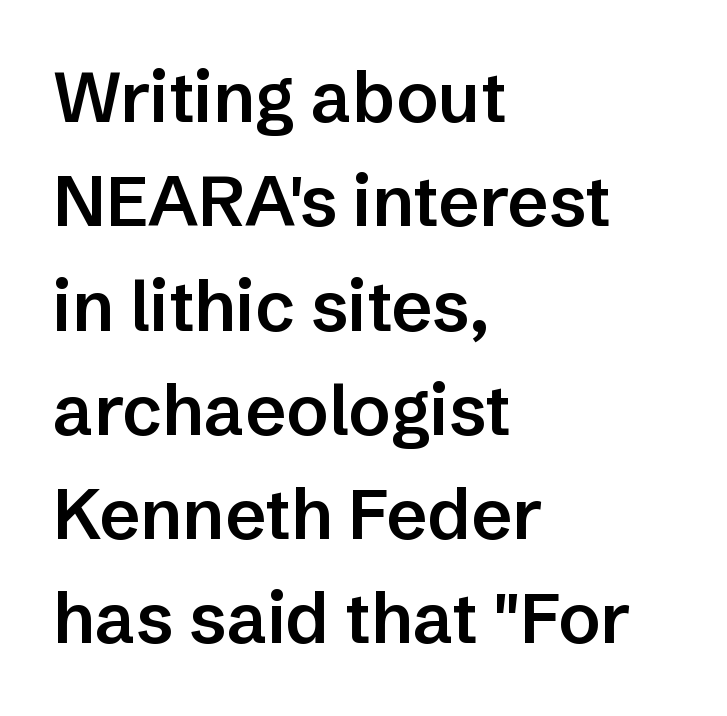
Q: Is the text bold? A: Semi-bold.
Q: Is the text italic (slanted)? A: No, it is upright.
Q: Is the typeface a serif or a sans-serif typeface? A: Sans-serif.
Q: Is the text underlined? A: No.
Q: How is the paragraph aligned? A: Left-aligned.
Q: Is the spacing between letters normal or unusually wide? A: Normal.
Q: Is the spacing between lines tight, normal or loose? A: Normal.
Q: Width (condensed, normal, or wide)? A: Normal.
Q: Stroke contrast? A: Low.
Q: x-height? A: Medium.
Q: Monospaced? A: No.
